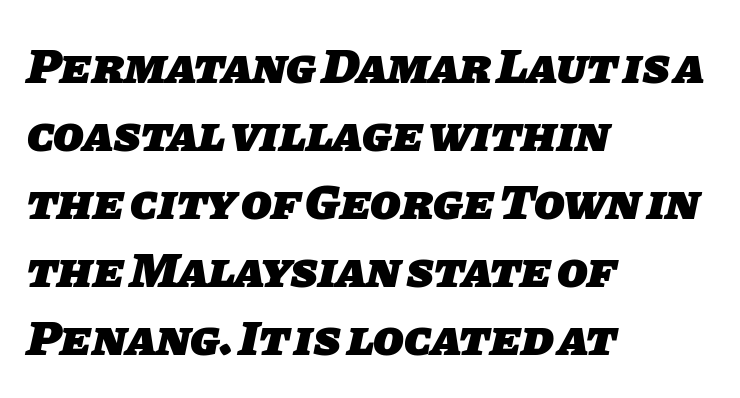
Caption: bold face, heavy strokes. Proportional: the letters do not fall into vertical columns. Inter-character spacing is left at the font's built-in metrics. A typesetter would call this leading conventional body-copy spacing. Descenders are the only things crossing below the line.
